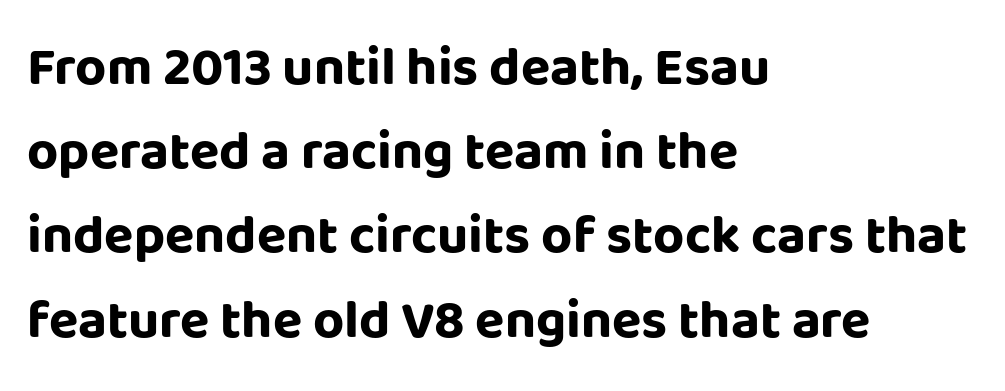
The image shows 54 px bold sans-serif type, upright; set left-aligned, normal line spacing (1.56x), normal letter spacing, not underlined; low stroke contrast and a large x-height.
